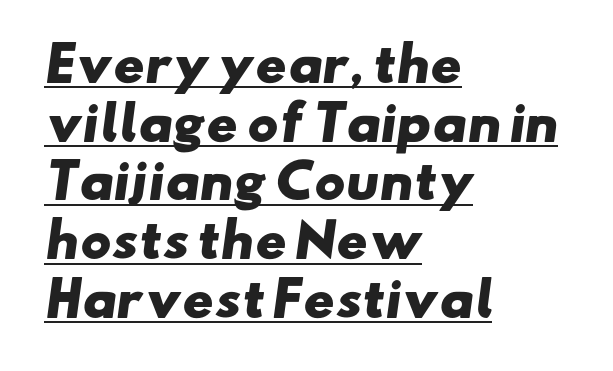
The image shows 47 px heavy, wide sans-serif type; set left-aligned, normal line spacing (1.25x), normal letter spacing, underlined; low stroke contrast and a small x-height.
